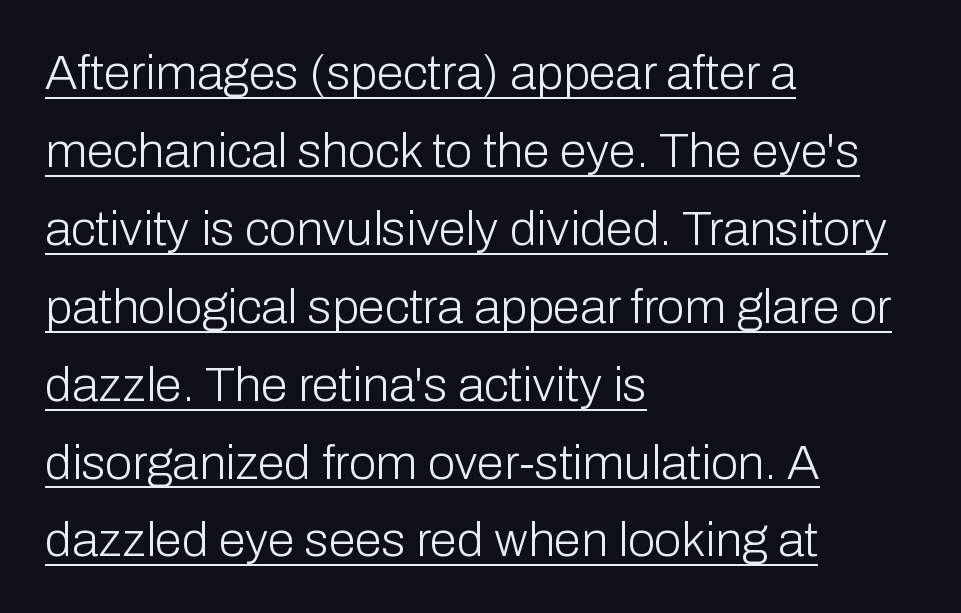
Q: Is the text bold? A: No.
Q: Is the text italic (slanted)? A: No, it is upright.
Q: Is the typeface a serif or a sans-serif typeface? A: Sans-serif.
Q: Is the text underlined? A: Yes.
Q: How is the paragraph aligned? A: Left-aligned.
Q: Is the spacing between letters normal or unusually wide? A: Normal.
Q: Is the spacing between lines tight, normal or loose? A: Normal.
Q: Width (condensed, normal, or wide)? A: Normal.
Q: Stroke contrast? A: Low.
Q: x-height? A: Medium.
Q: Monospaced? A: No.
